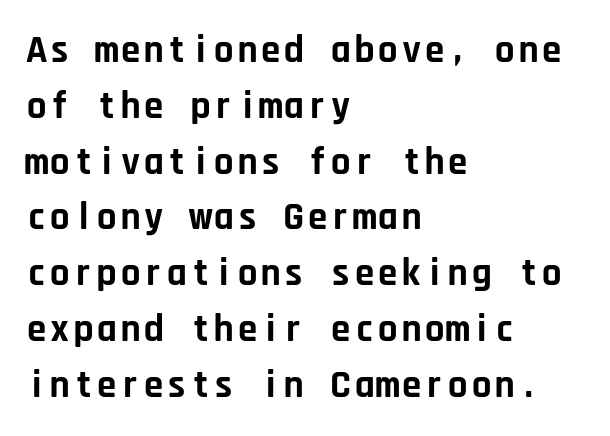
Q: Is the text bold? A: Yes.
Q: Is the text italic (slanted)? A: No, it is upright.
Q: Is the typeface a serif or a sans-serif typeface? A: Sans-serif.
Q: Is the text underlined? A: No.
Q: How is the paragraph aligned? A: Left-aligned.
Q: Is the spacing between letters normal or unusually wide? A: Normal.
Q: Is the spacing between lines tight, normal or loose? A: Normal.
Q: Width (condensed, normal, or wide)? A: Normal.
Q: Stroke contrast? A: Low.
Q: x-height? A: Large.
Q: Monospaced? A: Yes.
